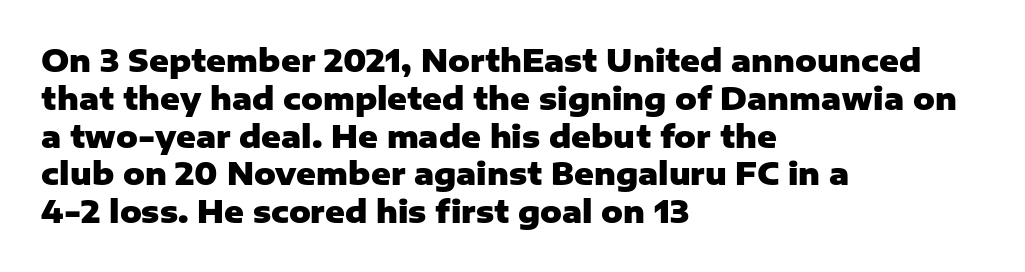
{"serif": "no", "italic": "no", "bold": "yes", "weight": "heavy", "width": "normal", "stroke_contrast": "low", "x_height": "medium", "monospaced": "no", "underline": "no", "align": "left", "line_spacing": "normal", "line_spacing_ratio": 1.26, "letter_spacing": "normal", "letter_spacing_em": 0.0, "glyph_px": 30}
